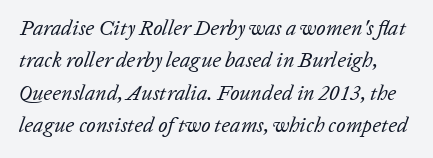
Q: Is the text bold? A: No.
Q: Is the text italic (slanted)? A: Yes, it leans right by about 20 degrees.
Q: Is the text underlined? A: No.
Q: Is the spacing between letters normal or unusually wide? A: Normal.
Q: Is the spacing between lines tight, normal or loose? A: Normal.
